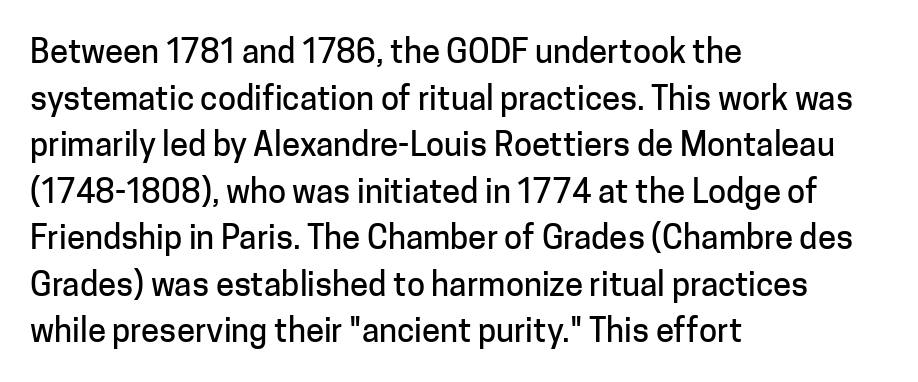
The zone under the glyphs is completely vacant. You could not count columns in this text — the font is proportionally spaced. Compared with typical paragraphs, the rows here are spaced about the same. This is roman type, the default non-slanted kind.
